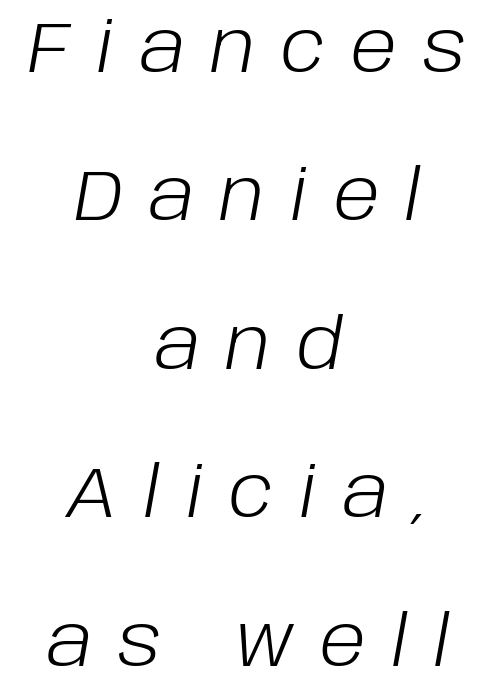
{"italic": "yes", "lean": "right", "slant_degrees": 10, "bold": "no", "weight": "light", "width": "normal", "stroke_contrast": "low", "x_height": "large", "monospaced": "no", "underline": "no", "align": "center", "line_spacing": "loose", "line_spacing_ratio": 2.12, "letter_spacing": "wide", "letter_spacing_em": 0.37, "glyph_px": 70}
